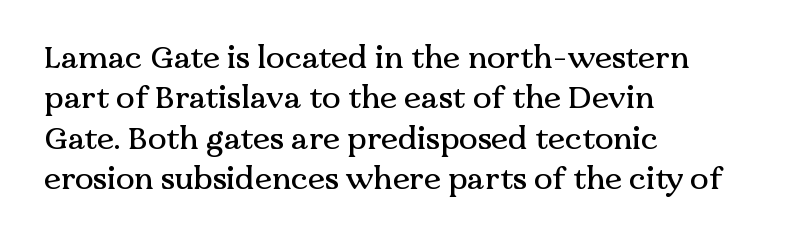
The image shows 31 px serif type, upright; set left-aligned, normal line spacing (1.3x), normal letter spacing, not underlined; medium stroke contrast and a medium x-height.
